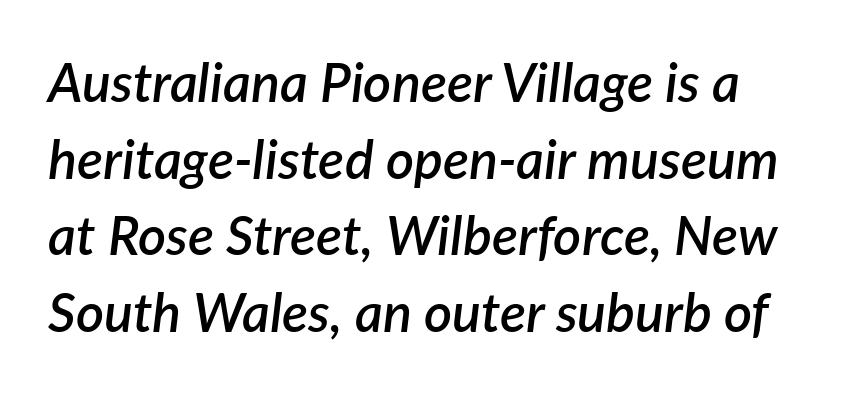
Q: Is the text bold? A: Semi-bold.
Q: Is the text italic (slanted)? A: Yes, it leans right by about 7 degrees.
Q: Is the text underlined? A: No.
Q: How is the paragraph aligned? A: Left-aligned.
Q: Is the spacing between letters normal or unusually wide? A: Normal.
Q: Is the spacing between lines tight, normal or loose? A: Normal.
Q: Width (condensed, normal, or wide)? A: Normal.
Q: Stroke contrast? A: Low.
Q: x-height? A: Medium.
Q: Monospaced? A: No.
